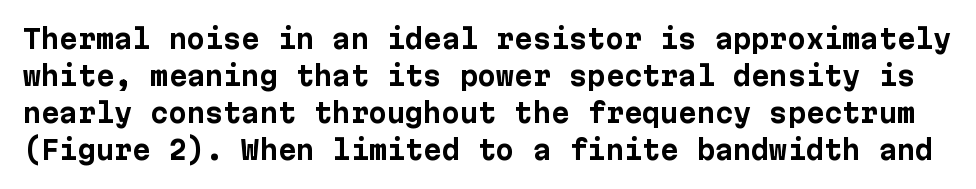
A typesetter would mark this as roman, not italic. A bare baseline throughout the passage. Heavy-handed strokes throughout: this text is bold. Does extra space separate the letters? No, they use regular spacing.
